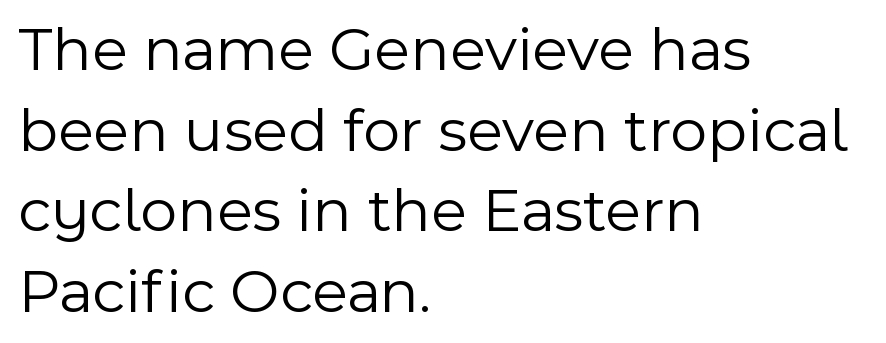
{"serif": "no", "italic": "no", "bold": "no", "weight": "light", "width": "normal", "x_height": "medium", "monospaced": "no", "underline": "no", "align": "left", "line_spacing": "normal", "line_spacing_ratio": 1.26, "letter_spacing": "normal", "letter_spacing_em": 0.0, "glyph_px": 64}
